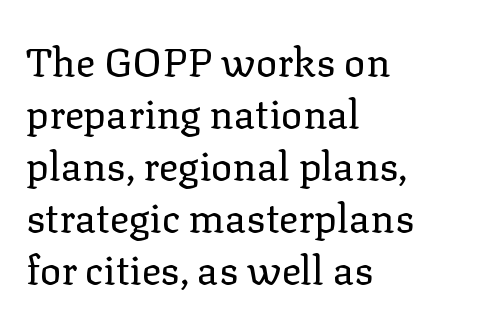
Q: Is the text bold? A: No.
Q: Is the text italic (slanted)? A: No, it is upright.
Q: Is the typeface a serif or a sans-serif typeface? A: Serif.
Q: Is the text underlined? A: No.
Q: How is the paragraph aligned? A: Left-aligned.
Q: Is the spacing between letters normal or unusually wide? A: Normal.
Q: Is the spacing between lines tight, normal or loose? A: Normal.
Q: Width (condensed, normal, or wide)? A: Normal.
Q: Stroke contrast? A: Low.
Q: x-height? A: Medium.
Q: Monospaced? A: No.
